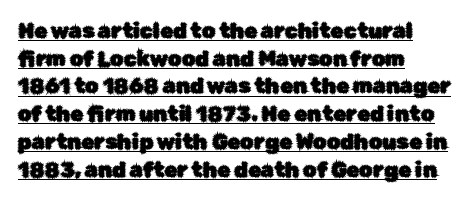
The gaps between neighbouring characters are ordinary and unremarkable. Posture: upright roman. Leading matches the norm, producing a regular column. A classic flush-left, rag-right setting is used for this passage.
